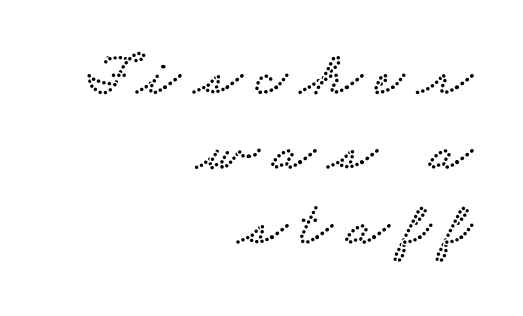
{"serif": "yes", "width": "wide", "stroke_contrast": "low", "x_height": "small", "monospaced": "no", "underline": "no", "align": "right", "line_spacing_ratio": 1.19, "letter_spacing": "wide", "letter_spacing_em": 0.21, "glyph_px": 63}
